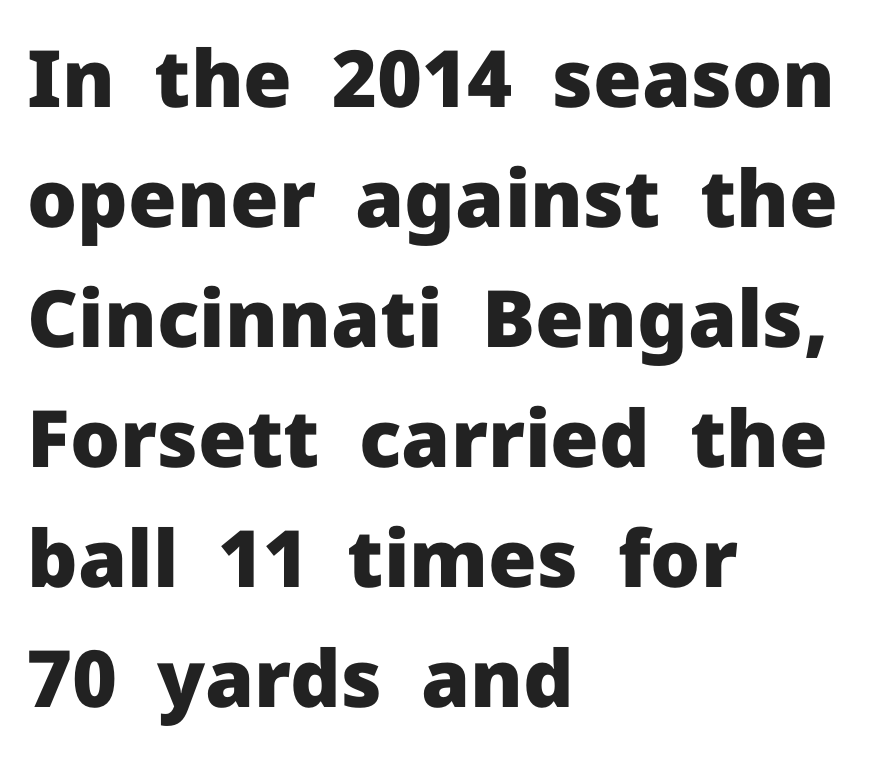
Successive baselines arrive at the customary interval. Does the weight exceed regular? Yes, all the way to bold. Glance below the letters and you will spot only blank space. Letterform terminals end flat and unadorned throughout the passage. The rag falls on the right side of this text block. The axis of the letterforms is exactly vertical.
